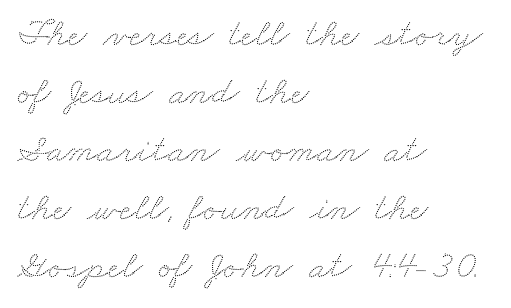
{"width": "wide", "stroke_contrast": "low", "x_height": "small", "monospaced": "no", "underline": "no", "align": "left", "line_spacing": "normal", "line_spacing_ratio": 1.45, "letter_spacing": "normal", "letter_spacing_em": 0.0, "glyph_px": 40}
